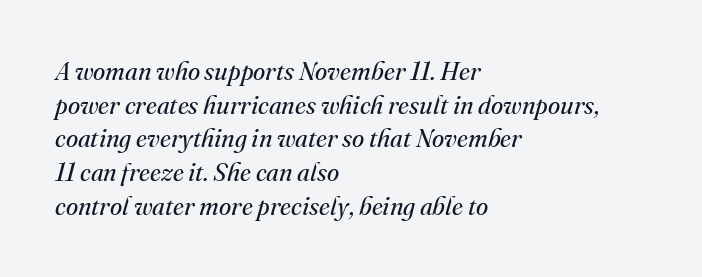
The image shows 25 px text type, italic (leaning right); set left-aligned, normal line spacing (1.35x), normal letter spacing, not underlined.
